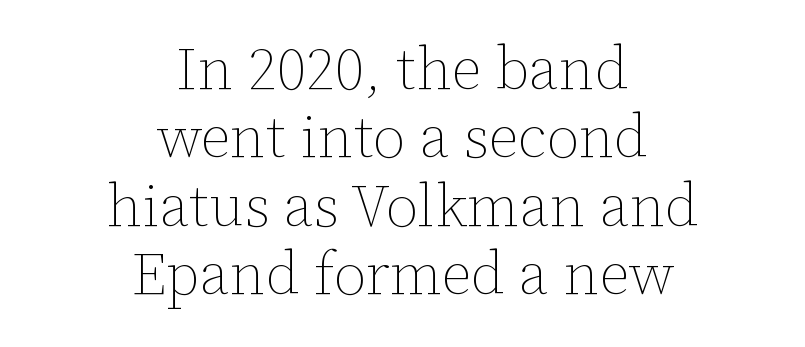
The image shows 59 px thin type, upright; set centered, line spacing 1.16x, normal letter spacing, not underlined; low stroke contrast and a medium x-height.
